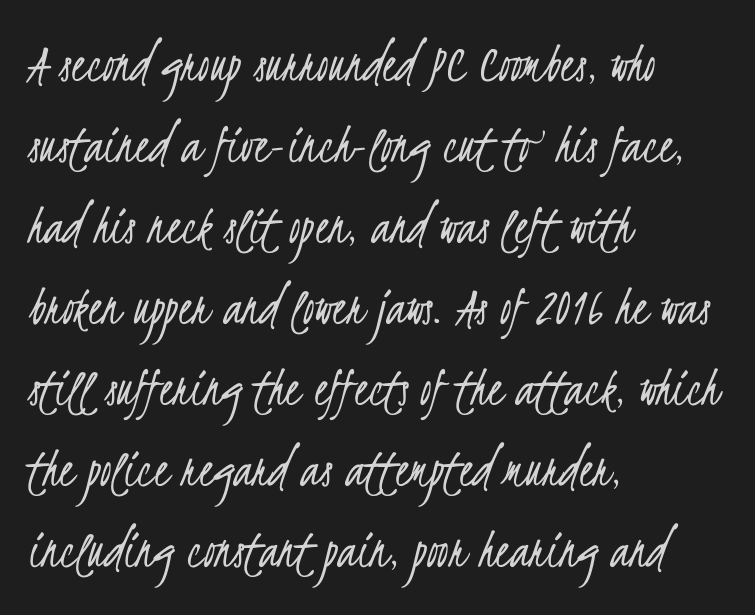
The image shows 57 px light, condensed sans-serif type; set left-aligned, normal line spacing (1.42x), normal letter spacing, not underlined; low stroke contrast and a small x-height.
